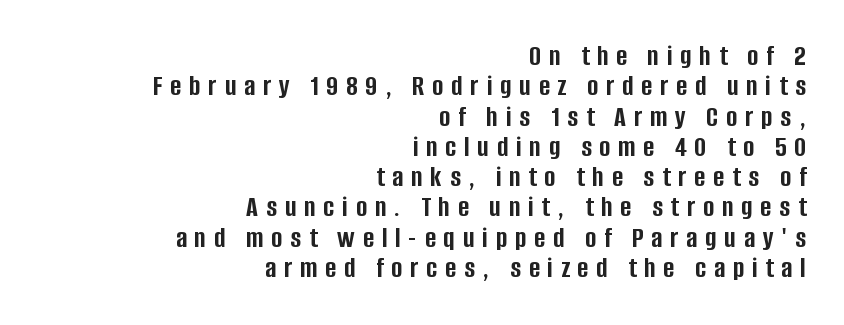
Q: Is the text bold? A: Yes.
Q: Is the text italic (slanted)? A: No, it is upright.
Q: Is the typeface a serif or a sans-serif typeface? A: Sans-serif.
Q: Is the text underlined? A: No.
Q: How is the paragraph aligned? A: Right-aligned.
Q: Is the spacing between letters normal or unusually wide? A: Unusually wide.
Q: Is the spacing between lines tight, normal or loose? A: Tight.
Q: Width (condensed, normal, or wide)? A: Condensed.
Q: Stroke contrast? A: Low.
Q: x-height? A: Large.
Q: Monospaced? A: No.
